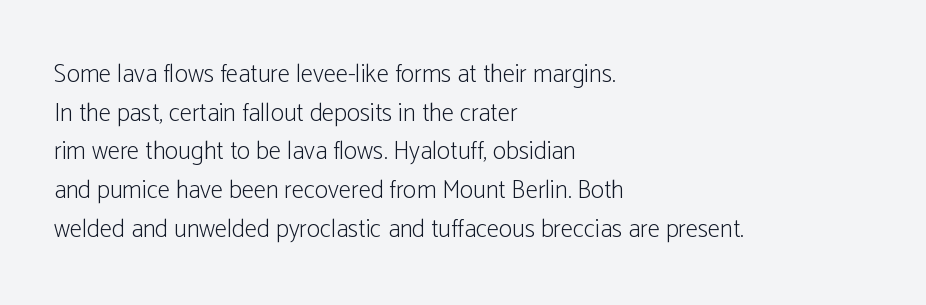
The image shows 25 px text type, upright; set left-aligned, normal line spacing (1.55x), normal letter spacing, not underlined.
